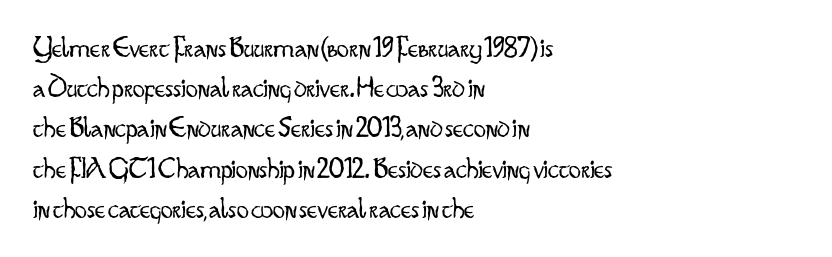
The text was rendered using a sans face with plain stroke endings. The type is set solid horizontally, with unmodified tracking. The lettering holds an erect, upright posture throughout. This block has exactly the height ordinary leading produces.
